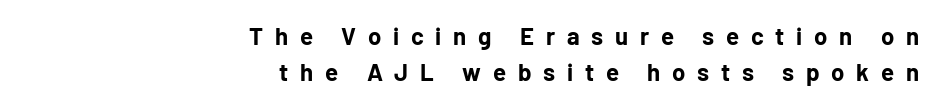
Q: Is the text bold? A: Yes.
Q: Is the text italic (slanted)? A: No, it is upright.
Q: Is the text underlined? A: No.
Q: How is the paragraph aligned? A: Right-aligned.
Q: Is the spacing between letters normal or unusually wide? A: Unusually wide.
Q: Is the spacing between lines tight, normal or loose? A: Normal.
